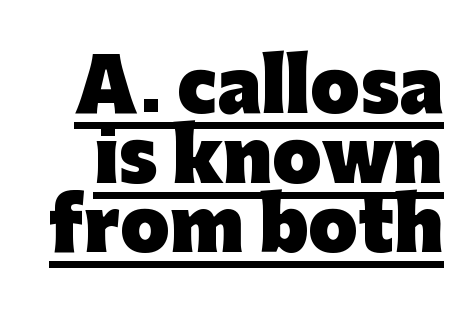
{"serif": "no", "italic": "no", "bold": "yes", "weight": "heavy", "width": "normal", "stroke_contrast": "low", "x_height": "medium", "monospaced": "no", "underline": "yes", "line_spacing": "tight", "line_spacing_ratio": 0.98, "letter_spacing": "normal", "letter_spacing_em": 0.0, "glyph_px": 71}
